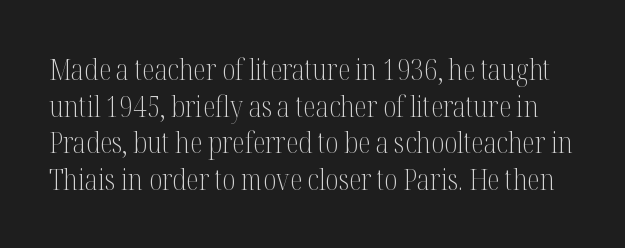
The image shows 29 px light, condensed serif type, upright; set normal line spacing (1.26x), normal letter spacing, not underlined; medium stroke contrast and a medium x-height.
